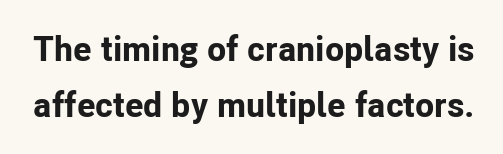
{"serif": "no", "italic": "no", "bold": "yes", "weight": "bold", "width": "normal", "stroke_contrast": "low", "x_height": "medium", "monospaced": "no", "underline": "no", "line_spacing": "normal", "line_spacing_ratio": 1.6, "letter_spacing": "normal", "letter_spacing_em": 0.0, "glyph_px": 35}
